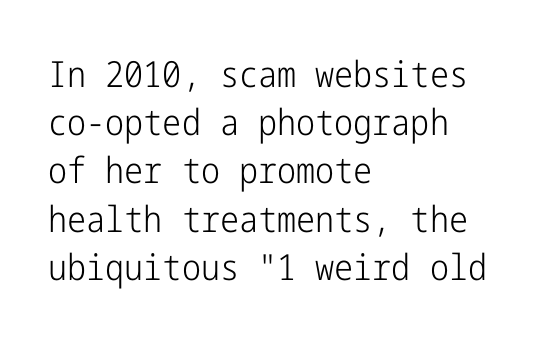
Q: Is the text bold? A: No.
Q: Is the text italic (slanted)? A: No, it is upright.
Q: Is the typeface a serif or a sans-serif typeface? A: Sans-serif.
Q: Is the text underlined? A: No.
Q: How is the paragraph aligned? A: Left-aligned.
Q: Is the spacing between letters normal or unusually wide? A: Normal.
Q: Is the spacing between lines tight, normal or loose? A: Normal.
Q: Width (condensed, normal, or wide)? A: Condensed.
Q: Stroke contrast? A: Low.
Q: x-height? A: Medium.
